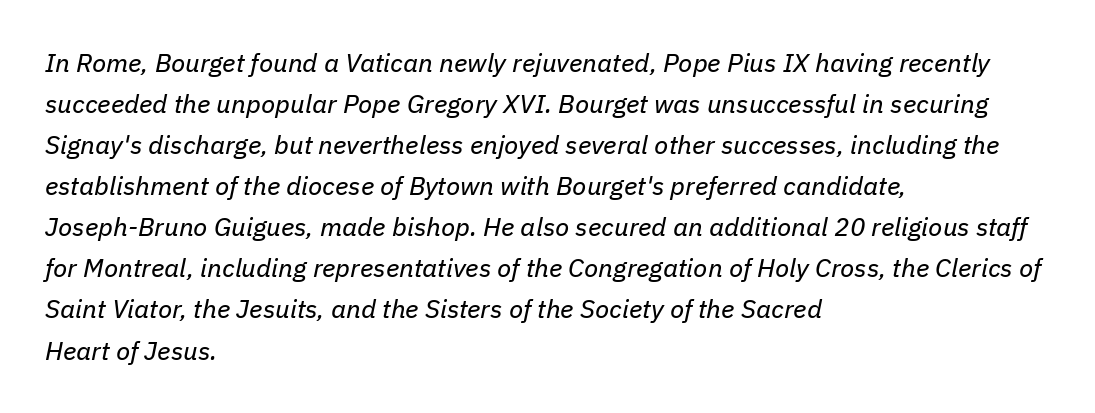
The image shows 26 px text type, italic (leaning right); set left-aligned, normal line spacing (1.58x), normal letter spacing, not underlined.
